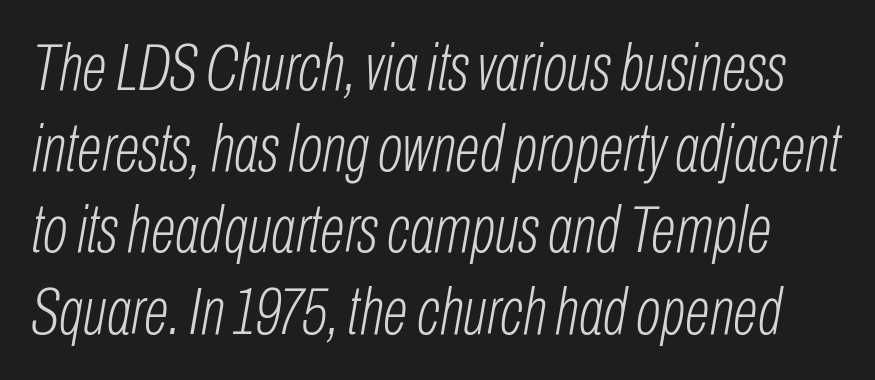
{"italic": "yes", "lean": "right", "slant_degrees": 10, "bold": "no", "weight": "light", "width": "condensed", "stroke_contrast": "low", "x_height": "medium", "monospaced": "no", "underline": "no", "line_spacing_ratio": 1.23, "letter_spacing": "normal", "letter_spacing_em": 0.0, "glyph_px": 66}
